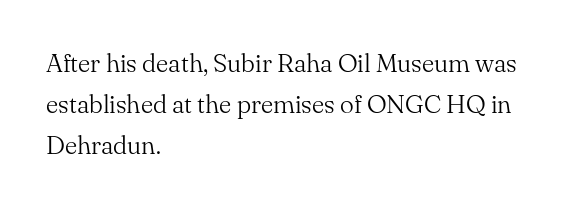
The gap between lines stays unmarked. No extra tracking has been applied to these lines. Does the leading feel generous? No, just average. Short and long lines alike share a common starting point at left.
